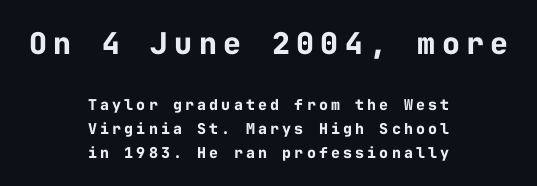
Bigger letters appear in the top chunk; the bottom chunk is reduced. Typographic density is high because the face is bold. The text was rendered using a sans face with plain stroke endings. Spacing verdict: monospaced, one width for all characters. What's the leading like? Ordinary, nothing unusual. This rendering features lettering with no underline.
